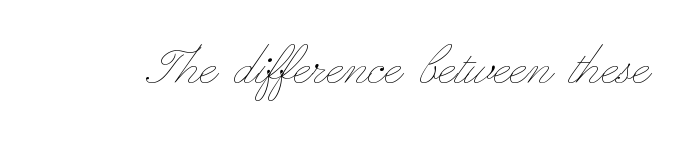
The image shows 62 px thin, wide type; set normal letter spacing, not underlined; low stroke contrast and a small x-height.
